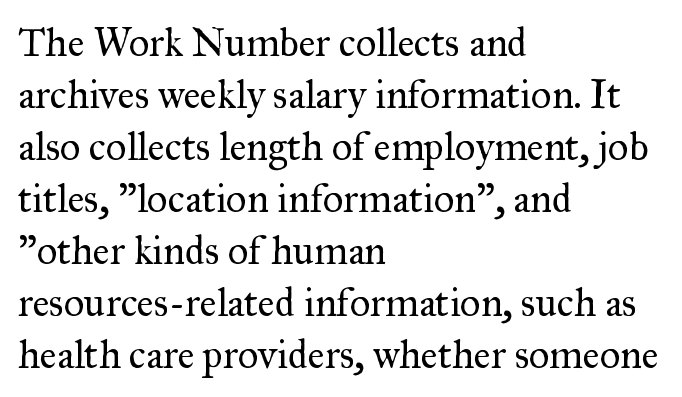
The image shows 40 px regular-weight serif type, upright; set left-aligned, normal line spacing (1.3x), normal letter spacing, not underlined; medium stroke contrast and a small x-height.
